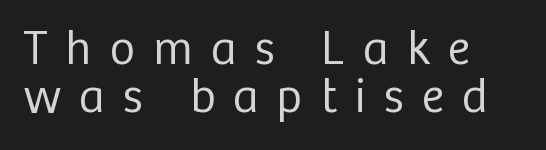
The image shows 48 px regular-weight sans-serif type, upright; set left-aligned, tight line spacing (1.01x), unusually wide letter spacing (+0.38 em), not underlined; low stroke contrast and a medium x-height.
